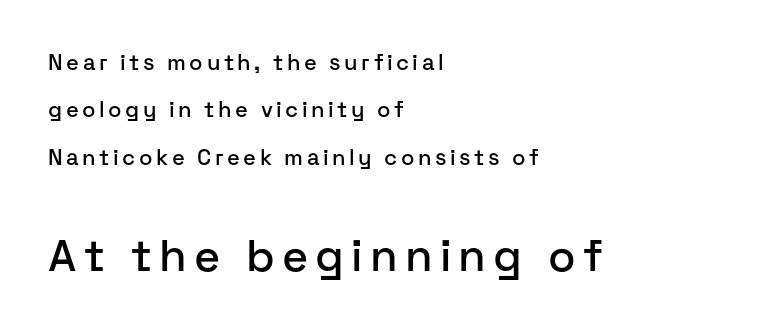
{"serif": "no", "italic": "no", "width": "normal", "stroke_contrast": "low", "x_height": "medium", "monospaced": "no", "underline": "no", "align": "left", "line_spacing": "loose", "line_spacing_ratio": 2.15, "larger_block": "second", "size_ratio": 2.05, "glyph_px": 45}
